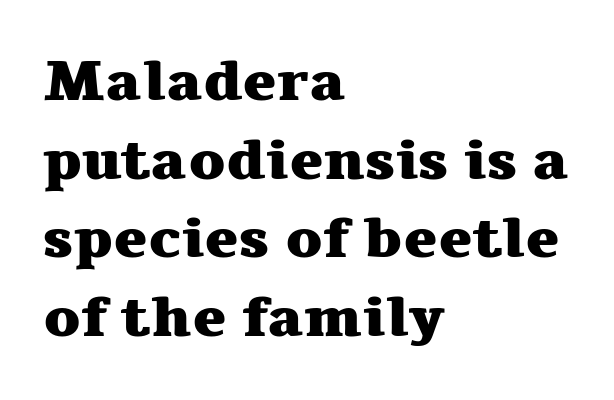
Q: Is the text bold? A: Yes.
Q: Is the text italic (slanted)? A: No, it is upright.
Q: Is the typeface a serif or a sans-serif typeface? A: Serif.
Q: Is the text underlined? A: No.
Q: How is the paragraph aligned? A: Left-aligned.
Q: Is the spacing between letters normal or unusually wide? A: Normal.
Q: Is the spacing between lines tight, normal or loose? A: Normal.
Q: Width (condensed, normal, or wide)? A: Wide.
Q: Stroke contrast? A: Medium.
Q: x-height? A: Medium.
Q: Monospaced? A: No.
